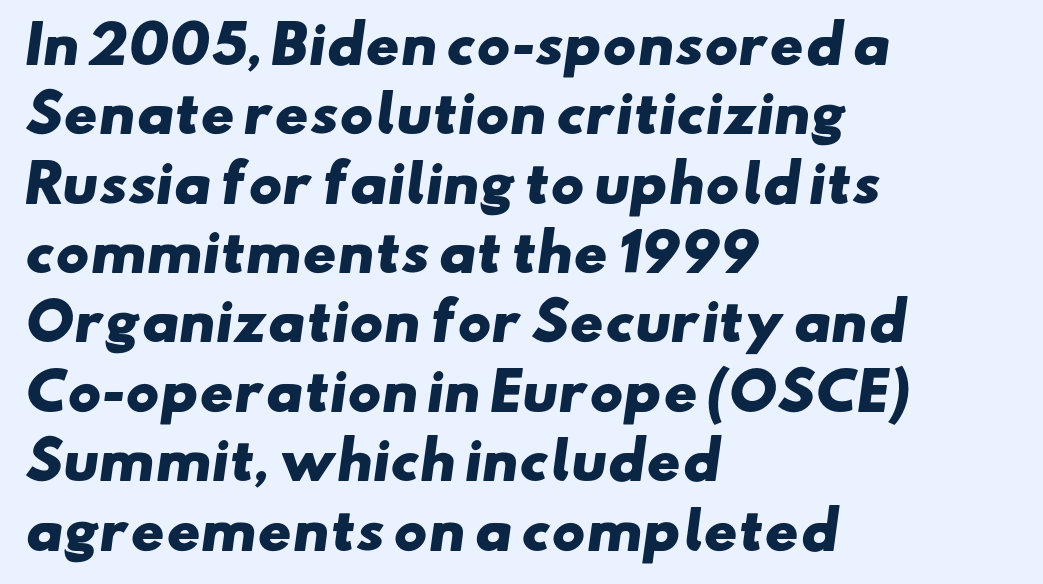
Q: Is the text bold? A: Yes.
Q: Is the typeface a serif or a sans-serif typeface? A: Sans-serif.
Q: Is the text underlined? A: No.
Q: How is the paragraph aligned? A: Left-aligned.
Q: Is the spacing between letters normal or unusually wide? A: Normal.
Q: Is the spacing between lines tight, normal or loose? A: Normal.
Q: Width (condensed, normal, or wide)? A: Wide.
Q: Stroke contrast? A: Low.
Q: x-height? A: Small.
Q: Monospaced? A: No.
